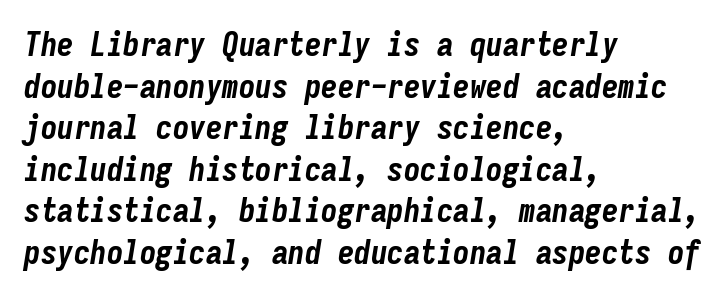
{"italic": "yes", "lean": "right", "slant_degrees": 9, "bold": "yes", "weight": "bold", "width": "condensed", "stroke_contrast": "low", "x_height": "medium", "monospaced": "yes", "underline": "no", "align": "left", "line_spacing": "normal", "line_spacing_ratio": 1.26, "letter_spacing": "normal", "letter_spacing_em": 0.0, "glyph_px": 33}
